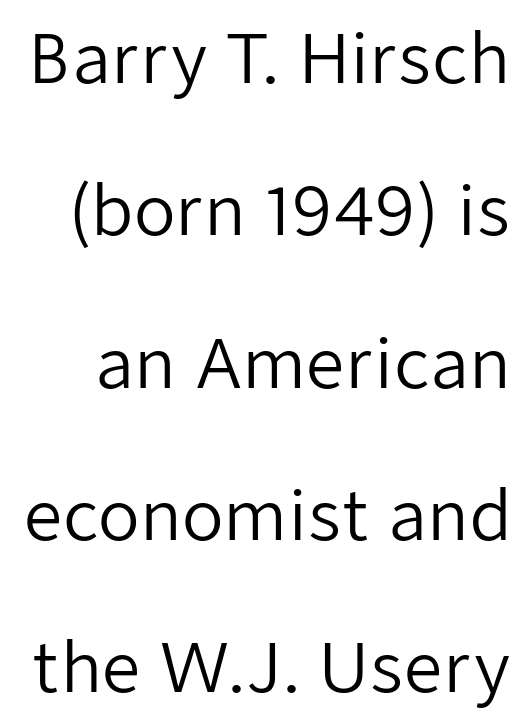
{"serif": "no", "italic": "no", "bold": "no", "weight": "regular", "width": "normal", "stroke_contrast": "low", "x_height": "medium", "monospaced": "no", "underline": "no", "line_spacing": "loose", "line_spacing_ratio": 2.24, "letter_spacing": "normal", "letter_spacing_em": 0.0, "glyph_px": 68}
